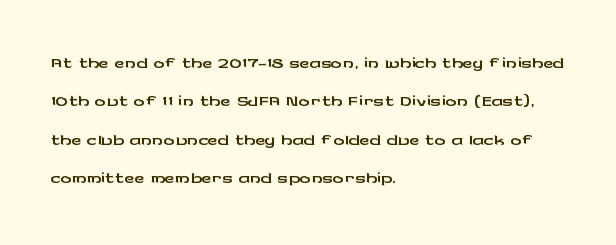
{"serif": "no", "italic": "no", "width": "wide", "stroke_contrast": "low", "x_height": "medium", "monospaced": "no", "underline": "no", "align": "left", "line_spacing": "normal", "line_spacing_ratio": 1.37, "letter_spacing": "normal", "letter_spacing_em": 0.0, "glyph_px": 28}
